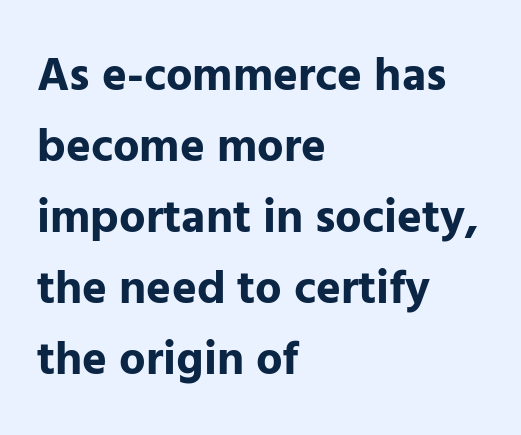
Every stem runs plumb, perpendicular to the baseline. Standard letterfit; no display-style spreading of the glyphs. The characters display no serif detailing; their extremities are plain. Whoever set this chose a conventional vertical rhythm. Think of a printed novel: that variable character pitch is what you see here.
